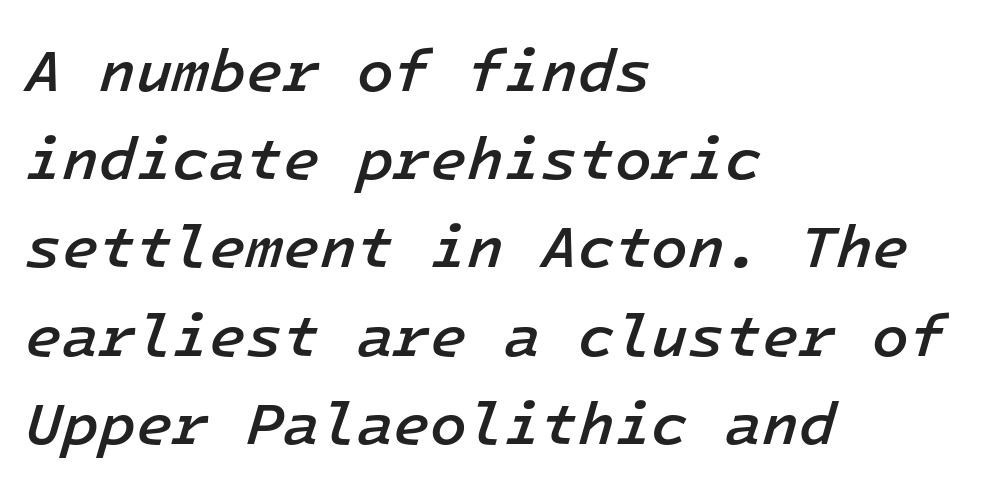
The image shows 60 px semibold type, italic (leaning right), monospaced; set left-aligned, normal line spacing (1.47x), normal letter spacing, not underlined; low stroke contrast and a medium x-height.
